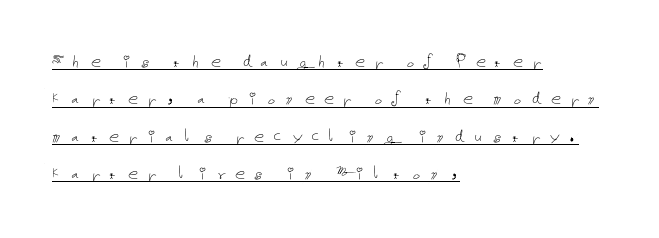
The image shows 20 px text type, upright; set left-aligned, line spacing 1.87x, unusually wide letter spacing (+0.38 em), underlined.
